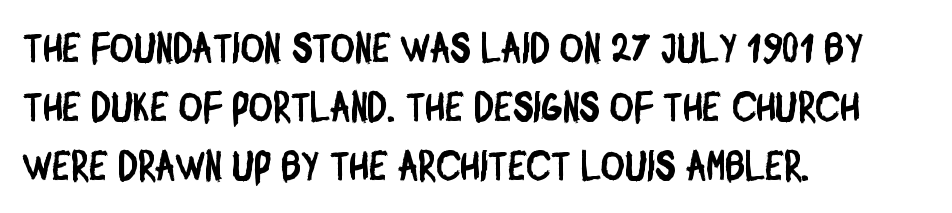
You could not count columns in this text — the font is proportionally spaced. Observe the absence of serifs on each vertical stroke in this sample. Horizontally, the lines are justified to the leading edge only. A clean baseline with only descenders dipping below it. Characters follow at the spacing the type designer built in.
